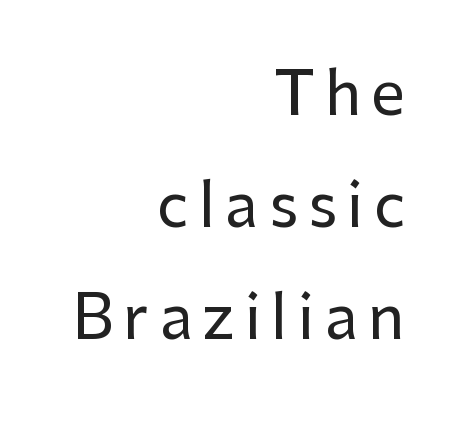
Q: Is the text italic (slanted)? A: No, it is upright.
Q: Is the typeface a serif or a sans-serif typeface? A: Sans-serif.
Q: Is the text underlined? A: No.
Q: How is the paragraph aligned? A: Right-aligned.
Q: Width (condensed, normal, or wide)? A: Normal.
Q: Stroke contrast? A: Low.
Q: x-height? A: Medium.
Q: Monospaced? A: No.
